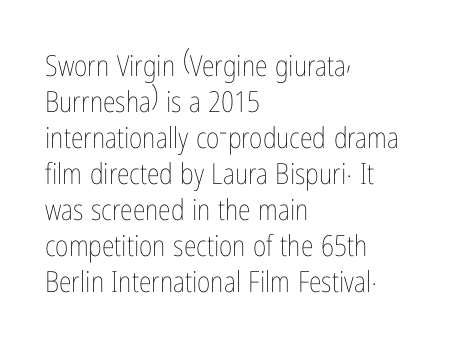
The image shows 29 px thin, condensed type, upright; set left-aligned, line spacing 1.24x, normal letter spacing, not underlined; low stroke contrast and a medium x-height.
